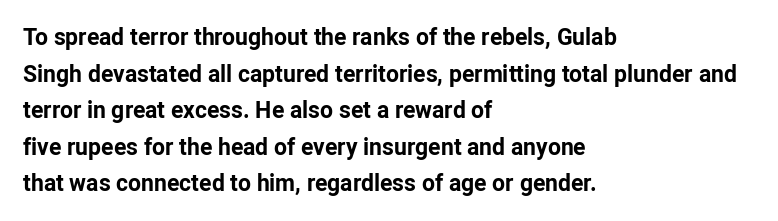
Q: Is the text bold? A: Yes.
Q: Is the text italic (slanted)? A: No, it is upright.
Q: Is the text underlined? A: No.
Q: How is the paragraph aligned? A: Left-aligned.
Q: Is the spacing between letters normal or unusually wide? A: Normal.
Q: Is the spacing between lines tight, normal or loose? A: Normal.
